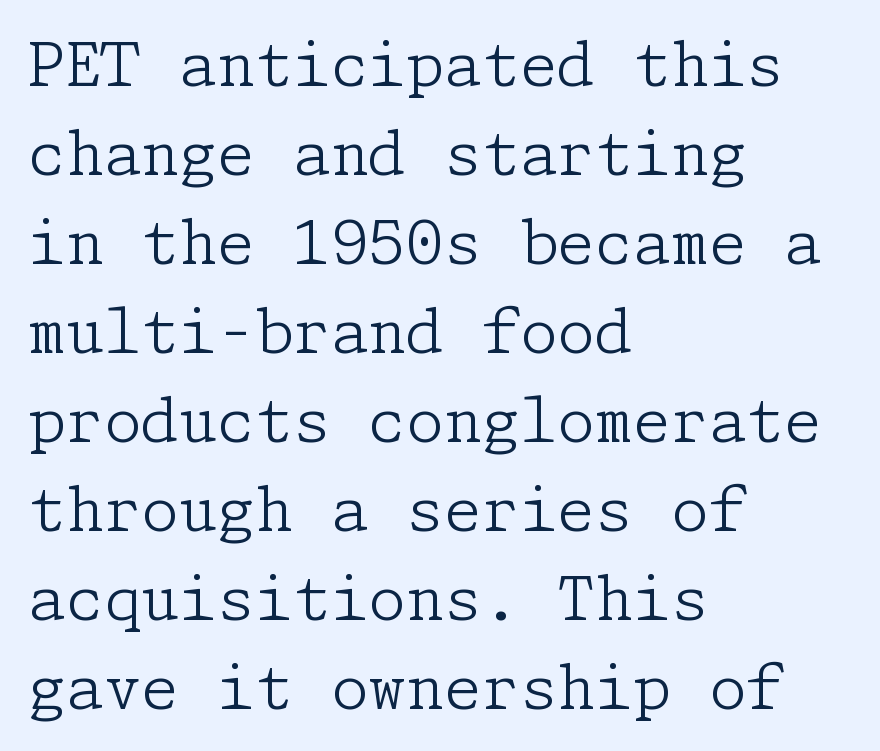
The image shows 61 px light serif type, upright; set left-aligned, normal line spacing (1.46x), normal letter spacing, not underlined; low stroke contrast and a medium x-height.
